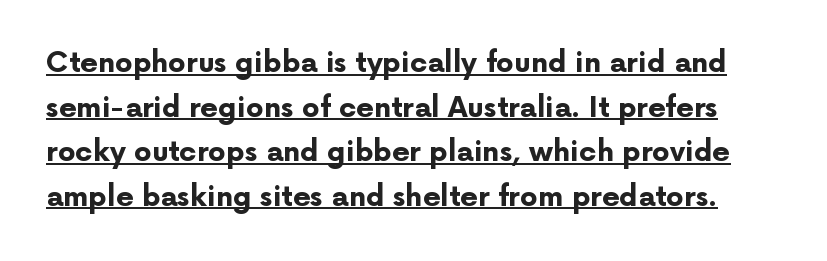
{"serif": "no", "italic": "no", "bold": "yes", "weight": "bold", "width": "normal", "stroke_contrast": "low", "x_height": "medium", "monospaced": "no", "underline": "yes", "line_spacing": "normal", "line_spacing_ratio": 1.59, "letter_spacing": "normal", "letter_spacing_em": 0.0, "glyph_px": 28}
